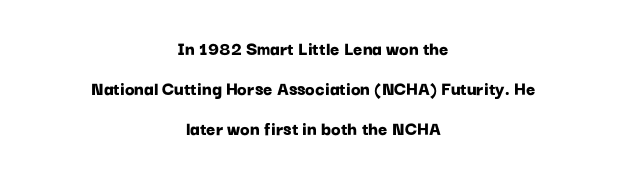
Q: Is the text bold? A: Yes.
Q: Is the text italic (slanted)? A: No, it is upright.
Q: Is the text underlined? A: No.
Q: How is the paragraph aligned? A: Centered.
Q: Is the spacing between letters normal or unusually wide? A: Normal.
Q: Is the spacing between lines tight, normal or loose? A: Loose.
